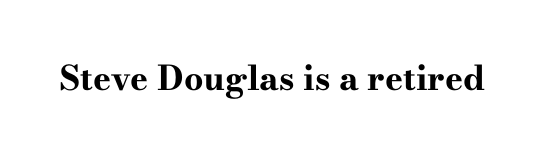
Q: Is the text bold? A: Yes.
Q: Is the text italic (slanted)? A: No, it is upright.
Q: Is the typeface a serif or a sans-serif typeface? A: Serif.
Q: Is the text underlined? A: No.
Q: Is the spacing between letters normal or unusually wide? A: Normal.
Q: Width (condensed, normal, or wide)? A: Wide.
Q: Stroke contrast? A: High.
Q: x-height? A: Small.
Q: Monospaced? A: No.
